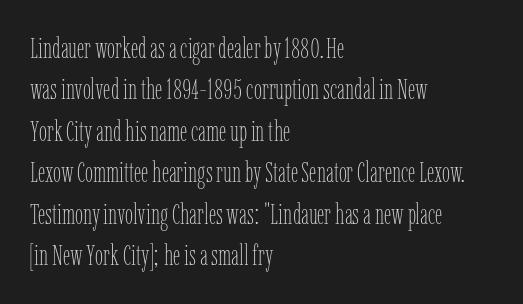
Q: Is the text bold? A: No.
Q: Is the text italic (slanted)? A: No, it is upright.
Q: Is the text underlined? A: No.
Q: How is the paragraph aligned? A: Left-aligned.
Q: Is the spacing between letters normal or unusually wide? A: Normal.
Q: Is the spacing between lines tight, normal or loose? A: Normal.
Q: Width (condensed, normal, or wide)? A: Condensed.
Q: Stroke contrast? A: Low.
Q: x-height? A: Medium.
Q: Monospaced? A: No.
